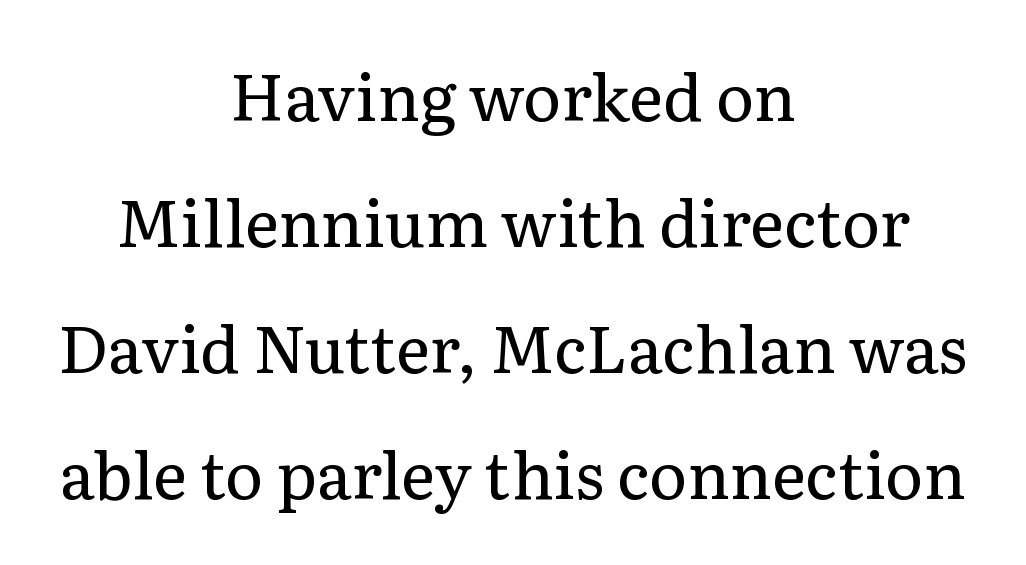
Q: Is the text bold? A: No.
Q: Is the text italic (slanted)? A: No, it is upright.
Q: Is the typeface a serif or a sans-serif typeface? A: Serif.
Q: Is the text underlined? A: No.
Q: How is the paragraph aligned? A: Centered.
Q: Is the spacing between letters normal or unusually wide? A: Normal.
Q: Is the spacing between lines tight, normal or loose? A: Loose.
Q: Width (condensed, normal, or wide)? A: Normal.
Q: Stroke contrast? A: Low.
Q: x-height? A: Medium.
Q: Monospaced? A: No.
